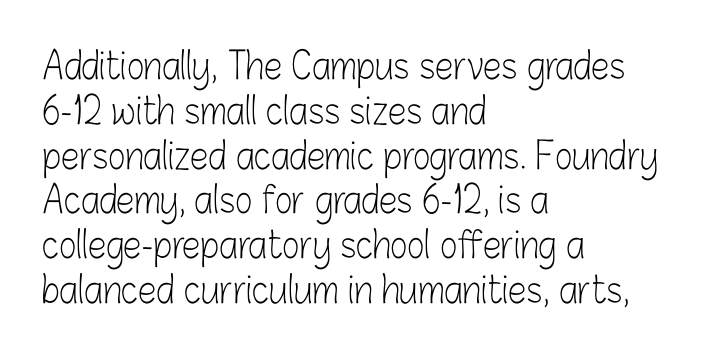
The image shows 37 px light, condensed sans-serif type, upright; set left-aligned, line spacing 1.21x, normal letter spacing, not underlined; low stroke contrast and a medium x-height.
